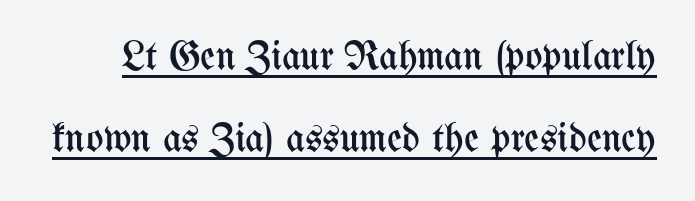
{"italic": "no", "bold": "no", "weight": "regular", "width": "condensed", "stroke_contrast": "medium", "x_height": "medium", "monospaced": "no", "underline": "yes", "line_spacing": "loose", "line_spacing_ratio": 2.0, "letter_spacing": "normal", "letter_spacing_em": 0.0, "glyph_px": 41}
